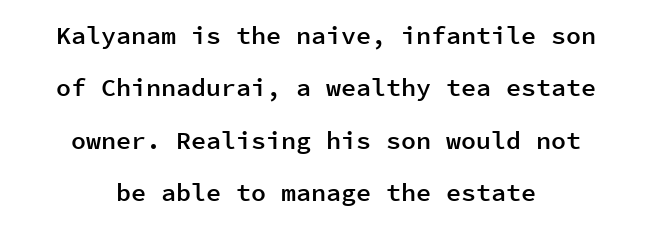
{"italic": "no", "bold": "semi", "underline": "no", "align": "center", "line_spacing": "loose", "line_spacing_ratio": 2.1, "letter_spacing": "normal", "letter_spacing_em": 0.0, "glyph_px": 25}
